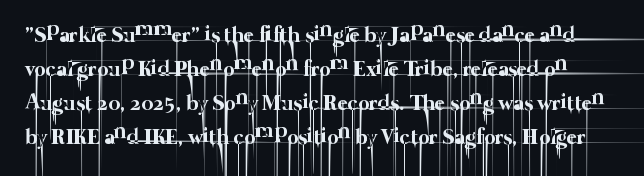
The image shows 22 px text type; set normal line spacing (1.55x), normal letter spacing, not underlined.
